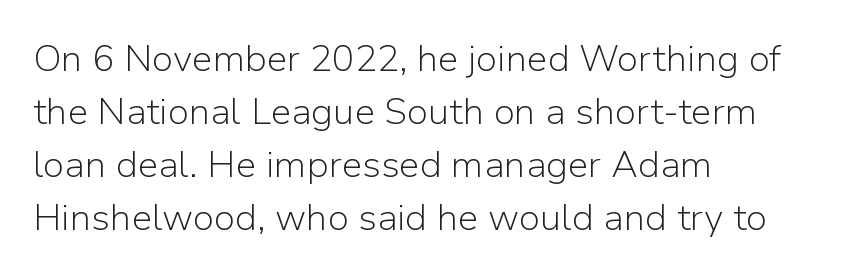
{"serif": "no", "italic": "no", "bold": "no", "weight": "light", "width": "normal", "stroke_contrast": "low", "x_height": "medium", "monospaced": "no", "underline": "no", "align": "left", "line_spacing": "normal", "line_spacing_ratio": 1.43, "letter_spacing": "normal", "letter_spacing_em": 0.0, "glyph_px": 37}
